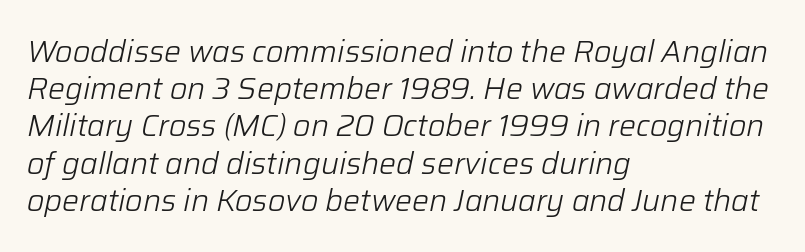
The image shows 30 px light type, italic (leaning right); set left-aligned, line spacing 1.24x, normal letter spacing, not underlined; low stroke contrast and a medium x-height.
